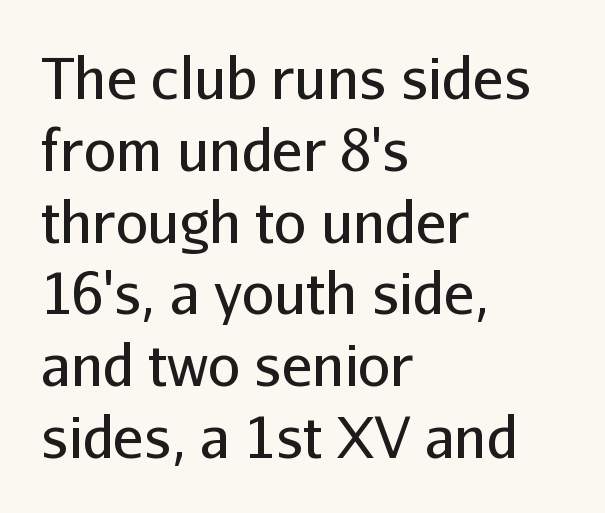
{"serif": "no", "italic": "no", "bold": "no", "weight": "regular", "width": "normal", "stroke_contrast": "low", "x_height": "medium", "monospaced": "no", "underline": "no", "align": "left", "line_spacing": "normal", "line_spacing_ratio": 1.26, "letter_spacing": "normal", "letter_spacing_em": 0.0, "glyph_px": 57}
